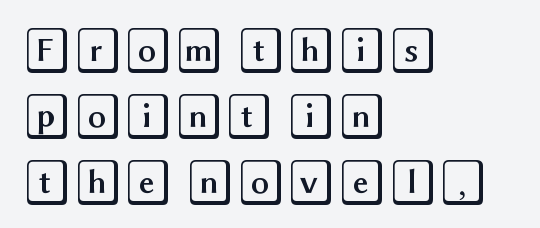
Unlike italic type, these characters show no tilt at all. Is the letter spacing exaggerated? No — it looks like the ordinary default. Nobody drew a line under any word here. Interline gaps are of average width in this sample. Which margin do the lines hug? The left one — the right edge is uneven.
